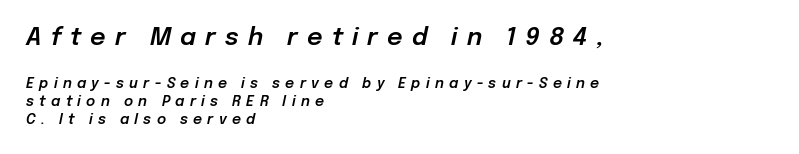
Q: Is the text italic (slanted)? A: Yes, it leans right by about 12 degrees.
Q: Is the text underlined? A: No.
Q: How is the paragraph aligned? A: Left-aligned.
Q: Is the spacing between letters normal or unusually wide? A: Unusually wide.
Q: Is the spacing between lines tight, normal or loose? A: Normal.
Q: Which block of text is set in a larger size, the first (top) or the second (bottom)? A: The first (top) one.
